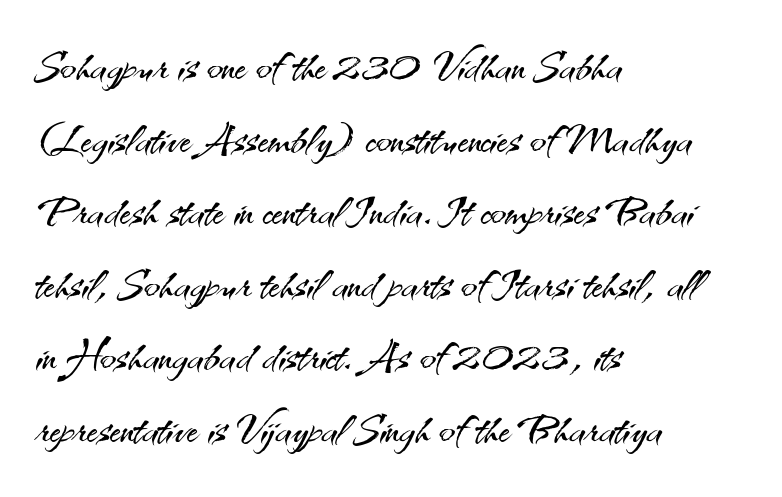
The space directly below the letters is spotless. The strokes are not fattened; the text isn't bold. Grotesque or geometric, the face here clearly has no serifs. Default kerning and tracking; the words read as compact shapes. Is this a fixed-width face? No — the glyphs have proportional, varying widths.
